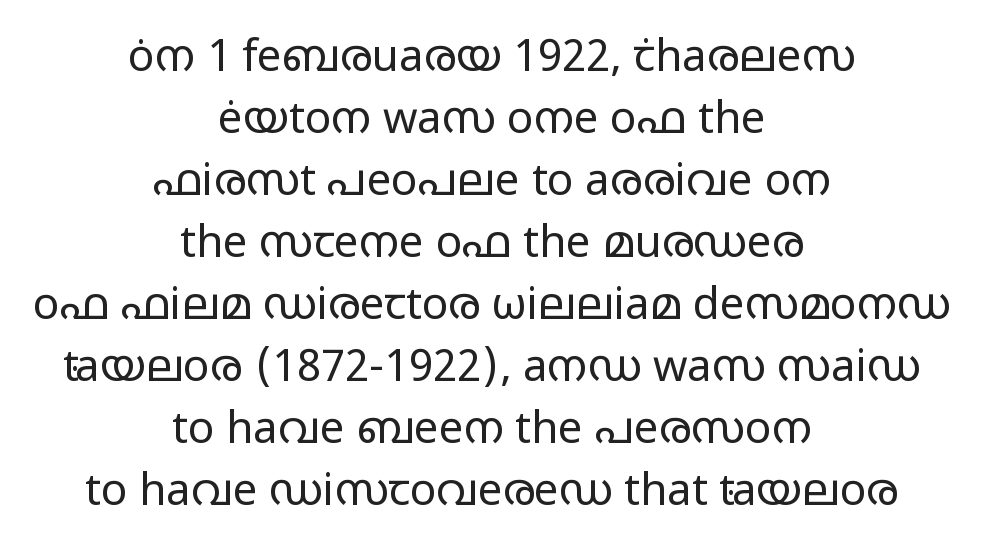
The image shows 44 px regular-weight, wide sans-serif type, upright; set centered, normal line spacing (1.41x), normal letter spacing, not underlined; low stroke contrast and a medium x-height.
